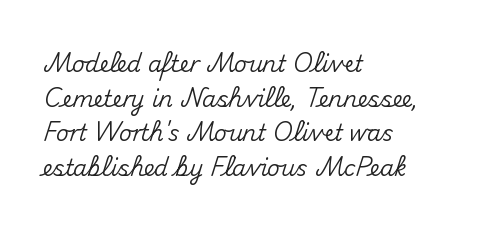
{"underline": "no", "align": "left", "line_spacing": "normal", "line_spacing_ratio": 1.57, "letter_spacing": "normal", "letter_spacing_em": 0.0, "glyph_px": 22}
